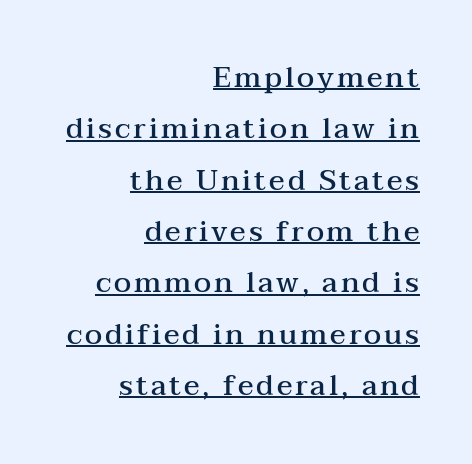
The typesetting leans somewhat heavy: a semibold. Every stem runs plumb, perpendicular to the baseline. The paragraph has a hard right edge and a soft left edge. A typesetter would call this proportional, since set widths differ per character. Students, observe the line beneath the letters — that is underlining. The rendering shows small feet on the letterforms — a serif design.
